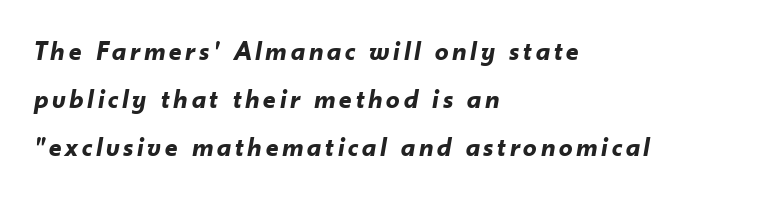
The image shows 27 px bold type, italic (leaning right); set left-aligned, line spacing 1.77x, not underlined.
